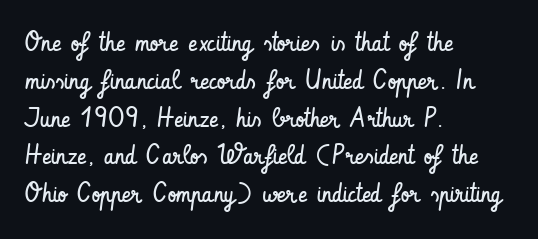
Short note: letters normally spaced. These lines are set flush left with a ragged right edge. The passage shown is not bold in any degree. Rows of type keep a routine distance in the vertical direction. This is the regular roman posture of the typeface.
